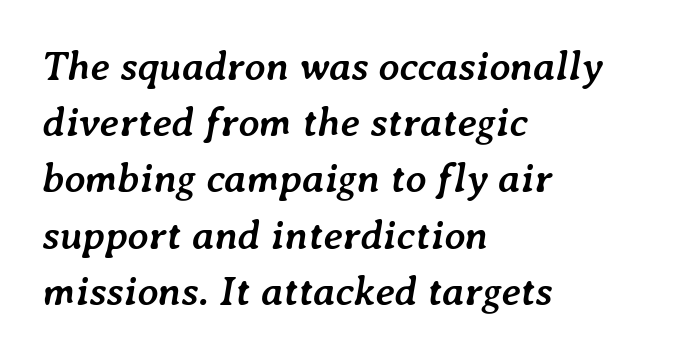
The image shows 41 px semibold type, italic (leaning right); set left-aligned, normal line spacing (1.37x), normal letter spacing, not underlined; low stroke contrast and a medium x-height.
